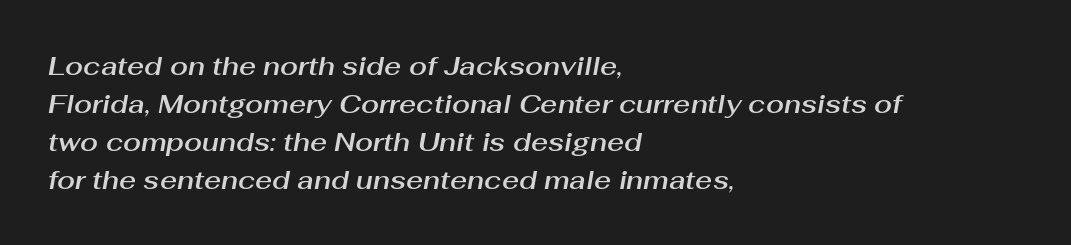
The image shows 26 px text type, italic (leaning right); set left-aligned, normal line spacing (1.46x), normal letter spacing, not underlined.
